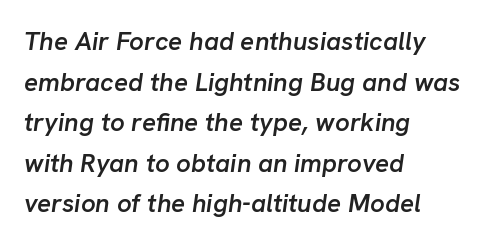
Q: Is the text bold? A: Semi-bold.
Q: Is the text italic (slanted)? A: Yes, it leans right by about 8 degrees.
Q: Is the text underlined? A: No.
Q: How is the paragraph aligned? A: Left-aligned.
Q: Is the spacing between letters normal or unusually wide? A: Normal.
Q: Is the spacing between lines tight, normal or loose? A: Normal.
